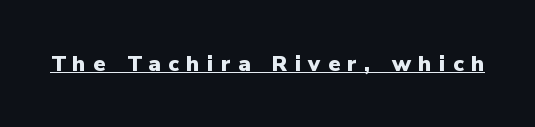
The image shows 22 px bold type, upright; set unusually wide letter spacing (+0.34 em), underlined.
